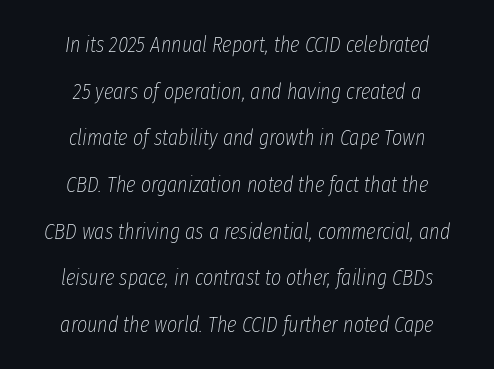
Default kerning and tracking; the words read as compact shapes. On a weight scale, this lands at 450 or below. Summary of vertical rhythm: relaxed, with wide interline spacing. This is oblique type, the kind used for emphasis or titles.
